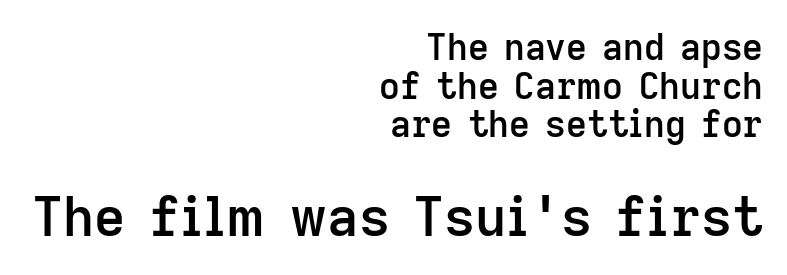
Q: Is the text bold? A: Semi-bold.
Q: Is the text italic (slanted)? A: No, it is upright.
Q: Is the typeface a serif or a sans-serif typeface? A: Sans-serif.
Q: Is the text underlined? A: No.
Q: How is the paragraph aligned? A: Right-aligned.
Q: Is the spacing between letters normal or unusually wide? A: Normal.
Q: Is the spacing between lines tight, normal or loose? A: Tight.
Q: Which block of text is set in a larger size, the first (top) or the second (bottom)? A: The second (bottom) one.
Q: Width (condensed, normal, or wide)? A: Normal.
Q: Stroke contrast? A: Low.
Q: x-height? A: Medium.
Q: Monospaced? A: No.
